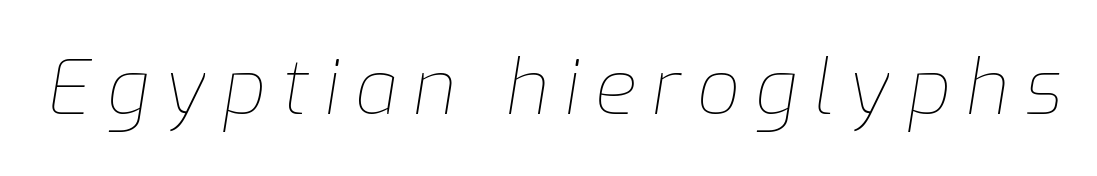
The image shows 76 px thin type, italic (leaning right); set unusually wide letter spacing (+0.21 em), not underlined; low stroke contrast and a medium x-height.
